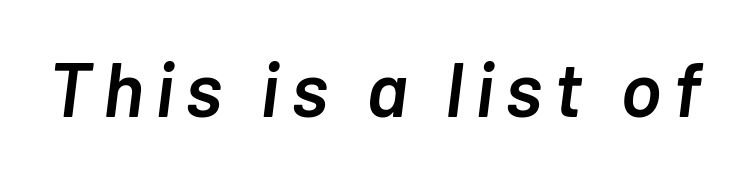
Q: Is the text bold? A: Semi-bold.
Q: Is the text italic (slanted)? A: Yes, it leans right by about 7 degrees.
Q: Is the text underlined? A: No.
Q: Width (condensed, normal, or wide)? A: Normal.
Q: Stroke contrast? A: Low.
Q: x-height? A: Medium.
Q: Monospaced? A: No.
